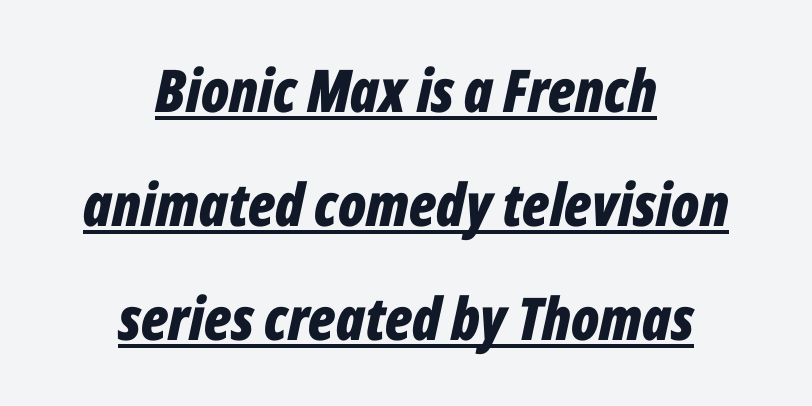
The image shows 59 px bold, condensed type, italic (leaning right); set centered, loose line spacing (1.93x), normal letter spacing, underlined; low stroke contrast and a medium x-height.
